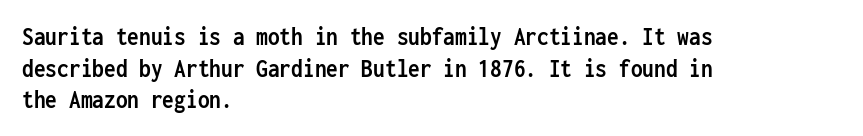
The image shows 26 px bold type, upright; set left-aligned, line spacing 1.22x, normal letter spacing, not underlined.
